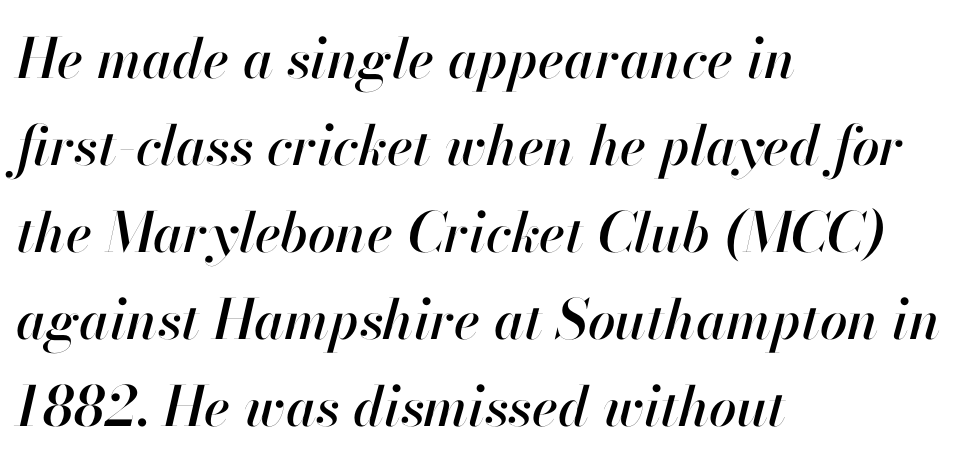
The image shows 55 px text type, italic (leaning right); set left-aligned, normal line spacing (1.58x), normal letter spacing, not underlined; high stroke contrast and a small x-height.
